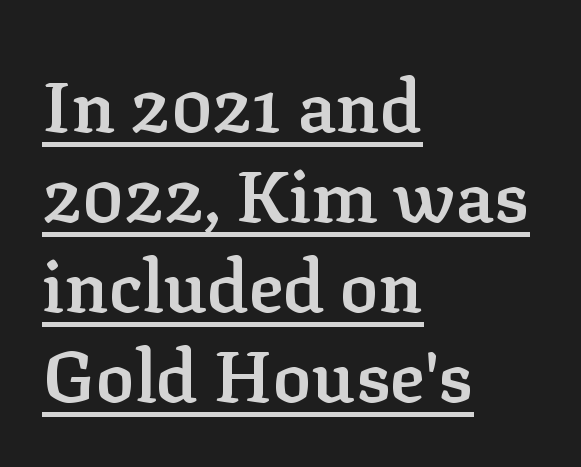
Looks like someone drew a line under every word here. The passage shown is typeset with a serif family. The lettering holds an erect, upright posture throughout. Casual observation: everything's shoved over to the left.
